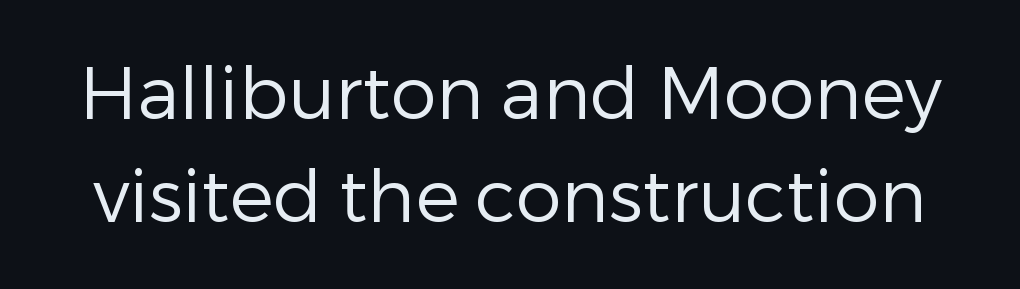
The passage shown stacks its lines at a standard gap. These lines keep a tight, regular rhythm from letter to letter. Tall strokes in this sample are plumb rather than angled. The passage shown is typed in a proportional face where columns would drift. Weight: in the light-to-regular range.
